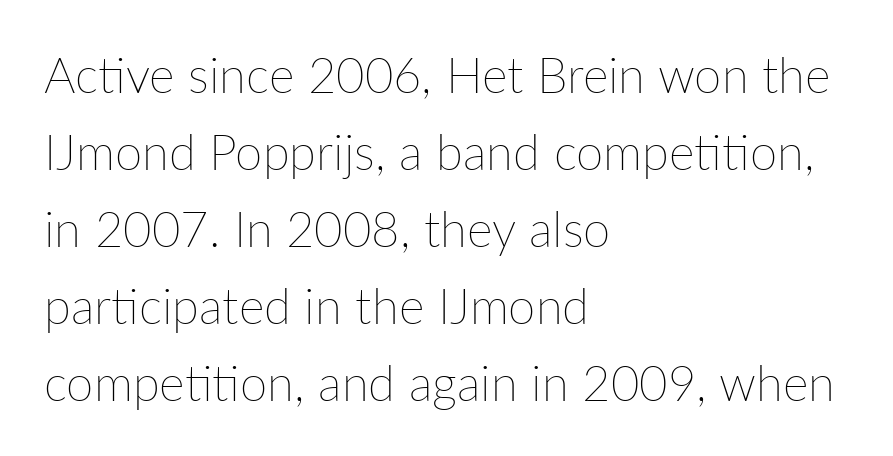
{"italic": "no", "bold": "no", "weight": "thin", "width": "normal", "stroke_contrast": "low", "x_height": "medium", "monospaced": "no", "underline": "no", "align": "left", "line_spacing": "normal", "line_spacing_ratio": 1.57, "letter_spacing": "normal", "letter_spacing_em": 0.0, "glyph_px": 49}
